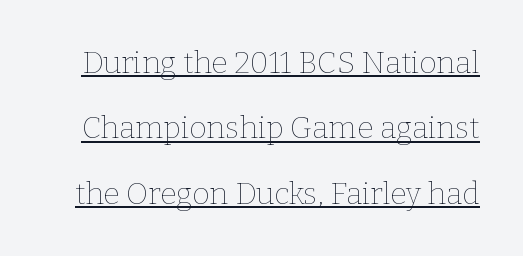
Is the stroke heavy? The answer is a plain regular-or-lighter. Honestly, the rows look like they've been pulled way apart. Spacing between characters is what you'd get straight out of the box. The axis of the letterforms is exactly vertical.
